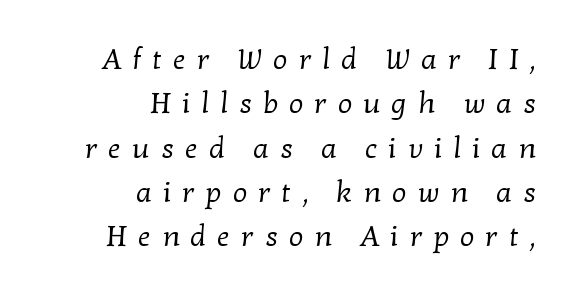
A student would call this right alignment; a typographer would say flush right, rag left. On a weight scale, this lands at 450 or below. This rendering widens character spacing well past its baseline value. In terms of letterform style, serifs are clearly present. Note the varied advance widths — an 'i' is clearly narrower than an 'm'. The rows are spaced the way most documents space them.
